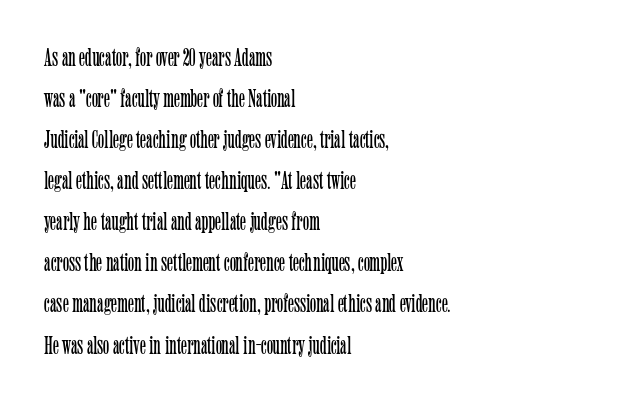
{"italic": "no", "bold": "no", "underline": "no", "align": "left", "line_spacing": "normal", "line_spacing_ratio": 1.58, "letter_spacing": "normal", "letter_spacing_em": 0.0, "glyph_px": 26}
